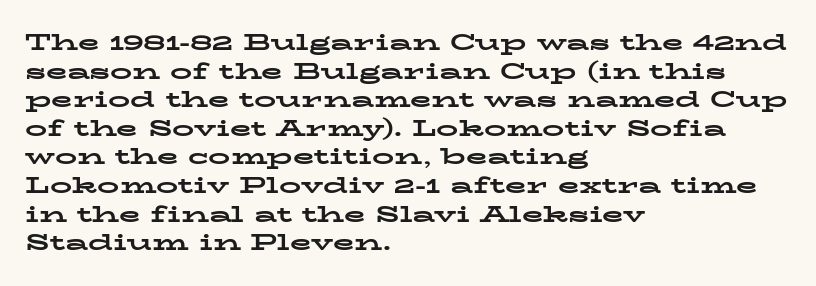
{"italic": "no", "bold": "yes", "underline": "no", "align": "left", "line_spacing": "normal", "line_spacing_ratio": 1.3, "letter_spacing": "normal", "letter_spacing_em": 0.0, "glyph_px": 22}
